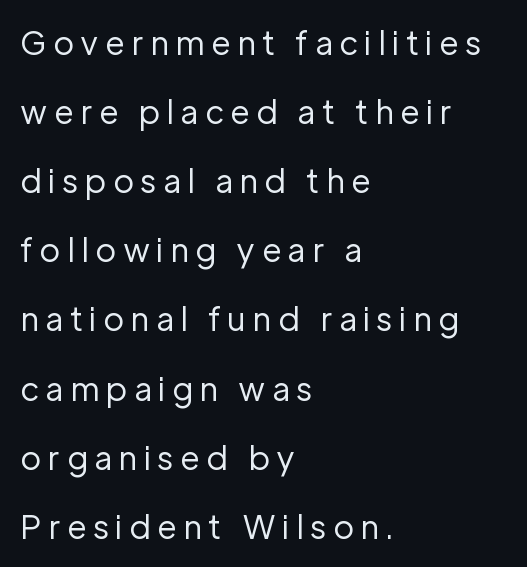
{"serif": "no", "italic": "no", "bold": "no", "weight": "regular", "width": "normal", "stroke_contrast": "low", "x_height": "medium", "monospaced": "no", "underline": "no", "align": "left", "line_spacing": "loose", "line_spacing_ratio": 2.16, "letter_spacing": "wide", "letter_spacing_em": 0.2, "glyph_px": 32}
